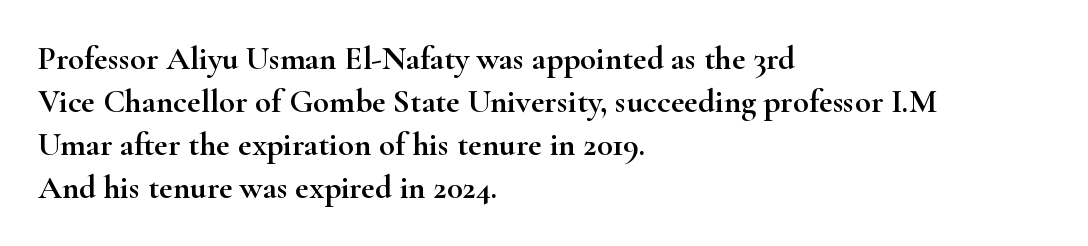
The image shows 33 px wide serif type, upright; set left-aligned, normal line spacing (1.3x), normal letter spacing, not underlined; high stroke contrast and a small x-height.
